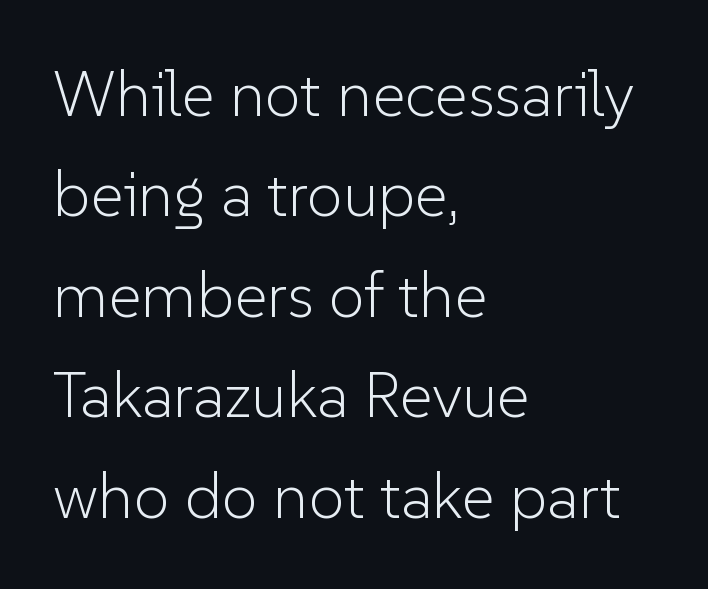
Q: Is the text bold? A: No.
Q: Is the text italic (slanted)? A: No, it is upright.
Q: Is the typeface a serif or a sans-serif typeface? A: Sans-serif.
Q: Is the text underlined? A: No.
Q: How is the paragraph aligned? A: Left-aligned.
Q: Is the spacing between letters normal or unusually wide? A: Normal.
Q: Is the spacing between lines tight, normal or loose? A: Normal.
Q: Width (condensed, normal, or wide)? A: Normal.
Q: Stroke contrast? A: Low.
Q: x-height? A: Medium.
Q: Monospaced? A: No.
